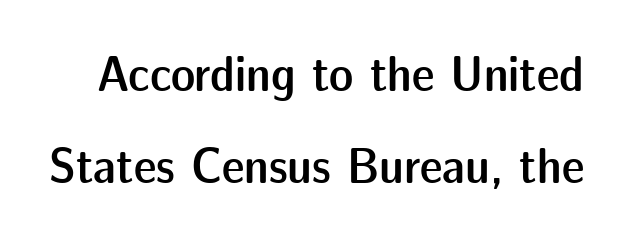
{"serif": "no", "italic": "no", "bold": "semi", "weight": "semibold", "width": "normal", "stroke_contrast": "low", "x_height": "medium", "monospaced": "no", "underline": "no", "line_spacing_ratio": 1.8, "letter_spacing": "normal", "letter_spacing_em": 0.0, "glyph_px": 51}
